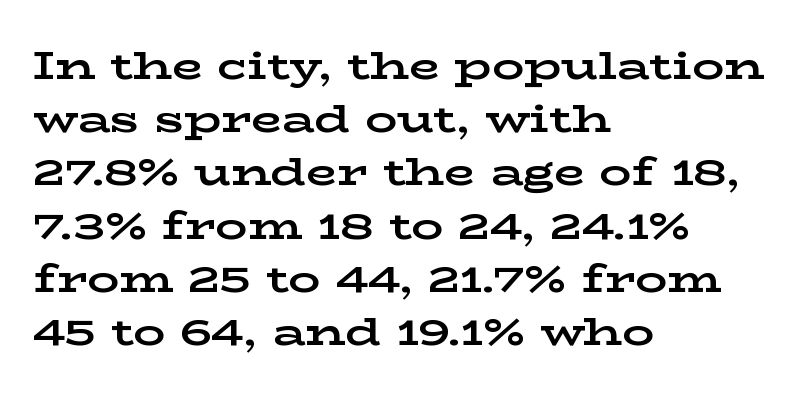
{"serif": "yes", "italic": "no", "bold": "yes", "weight": "bold", "width": "wide", "stroke_contrast": "low", "x_height": "medium", "monospaced": "no", "underline": "no", "align": "left", "line_spacing": "normal", "line_spacing_ratio": 1.33, "letter_spacing": "normal", "letter_spacing_em": 0.0, "glyph_px": 40}
